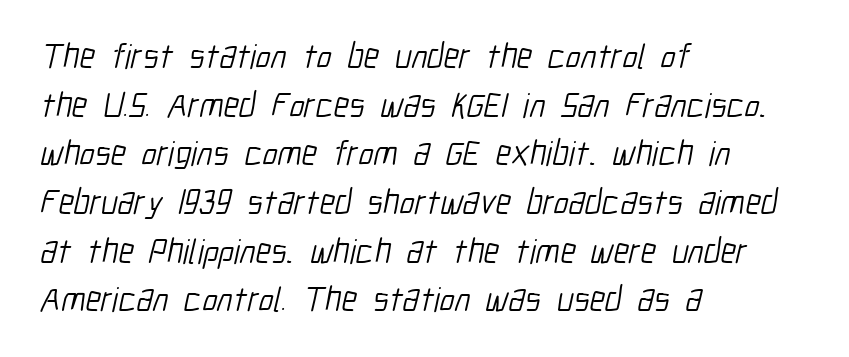
The setting favours the left margin, as ordinary paragraphs usually do. Unlike a traditional serif, this face leaves its strokes unadorned. Each row of text sits above clean, open space. Looks like regular typesetting: each glyph gets only the width it needs. Is the letter spacing exaggerated? No — it looks like the ordinary default. Compared with a typical body face, this is equally light or lighter still.
